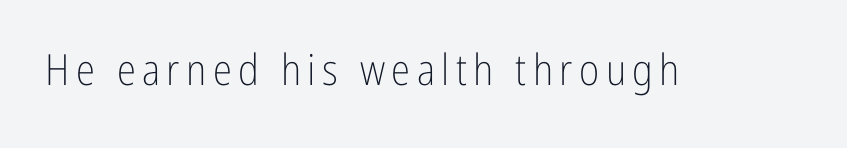
{"serif": "no", "italic": "no", "bold": "no", "weight": "light", "width": "condensed", "stroke_contrast": "low", "x_height": "medium", "monospaced": "no", "underline": "no", "glyph_px": 43}
